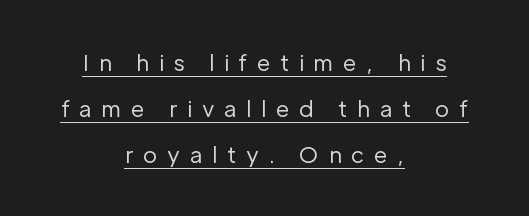
The typesetter has applied underlining to the passage shown. Compared with a typical body face, this is equally light or lighter still. Style check: upright. The whitespace from short lines is split evenly between both sides. Short note: letters widely spaced.
